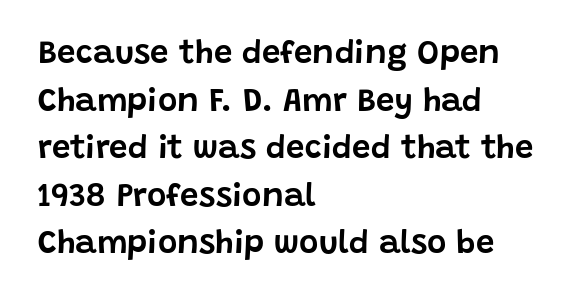
The zone under the glyphs is completely vacant. A roman cut, with each character standing at attention. Note the varied advance widths — an 'i' is clearly narrower than an 'm'. Each word holds together tightly as a unit, with standard inter-letter gaps. The ragged edge is on the right, which tells us the setting is flush left. Look at the bottom of the vertical strokes: they stop flat, with no serifs.
